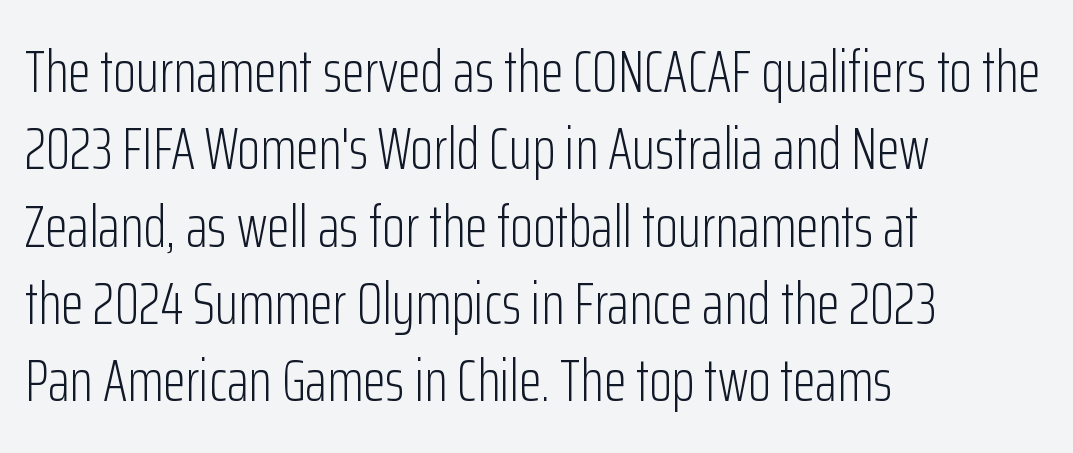
Q: Is the text bold? A: No.
Q: Is the text italic (slanted)? A: No, it is upright.
Q: Is the typeface a serif or a sans-serif typeface? A: Sans-serif.
Q: Is the text underlined? A: No.
Q: How is the paragraph aligned? A: Left-aligned.
Q: Is the spacing between letters normal or unusually wide? A: Normal.
Q: Is the spacing between lines tight, normal or loose? A: Normal.
Q: Width (condensed, normal, or wide)? A: Condensed.
Q: Stroke contrast? A: Low.
Q: x-height? A: Medium.
Q: Monospaced? A: No.
